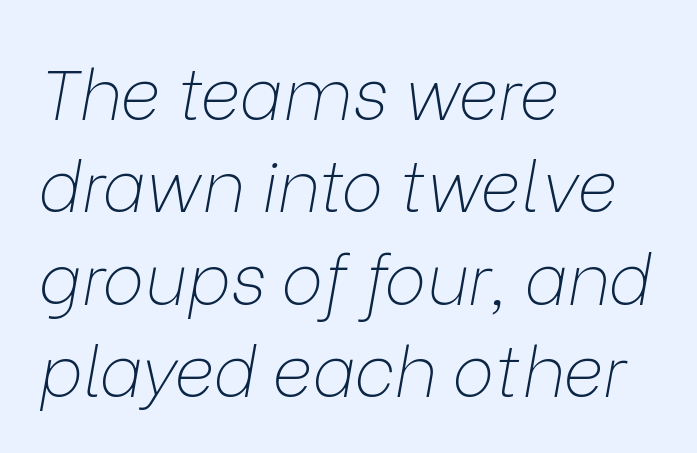
{"italic": "yes", "lean": "right", "slant_degrees": 9, "bold": "no", "weight": "thin", "width": "normal", "stroke_contrast": "low", "x_height": "medium", "monospaced": "no", "underline": "no", "align": "left", "line_spacing": "normal", "line_spacing_ratio": 1.32, "letter_spacing": "normal", "letter_spacing_em": 0.0, "glyph_px": 70}
